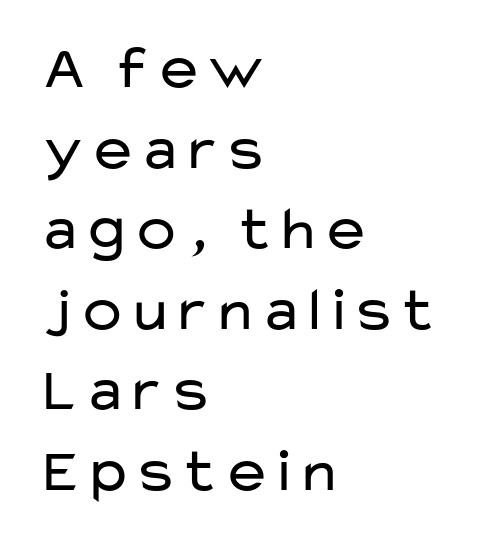
{"serif": "no", "italic": "no", "bold": "no", "weight": "regular", "width": "wide", "stroke_contrast": "low", "x_height": "medium", "monospaced": "no", "underline": "no", "align": "left", "line_spacing": "normal", "line_spacing_ratio": 1.3, "letter_spacing": "normal", "letter_spacing_em": 0.0, "glyph_px": 62}
